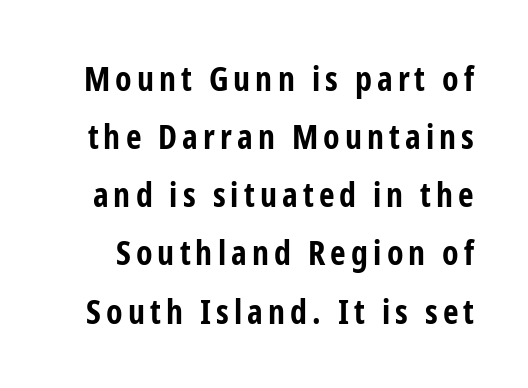
{"serif": "no", "italic": "no", "bold": "yes", "weight": "bold", "width": "condensed", "stroke_contrast": "low", "x_height": "medium", "monospaced": "no", "underline": "no", "line_spacing_ratio": 1.71, "glyph_px": 34}
